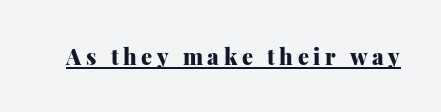
Q: Is the text bold? A: Yes.
Q: Is the text italic (slanted)? A: No, it is upright.
Q: Is the text underlined? A: Yes.
Q: Is the spacing between letters normal or unusually wide? A: Unusually wide.
